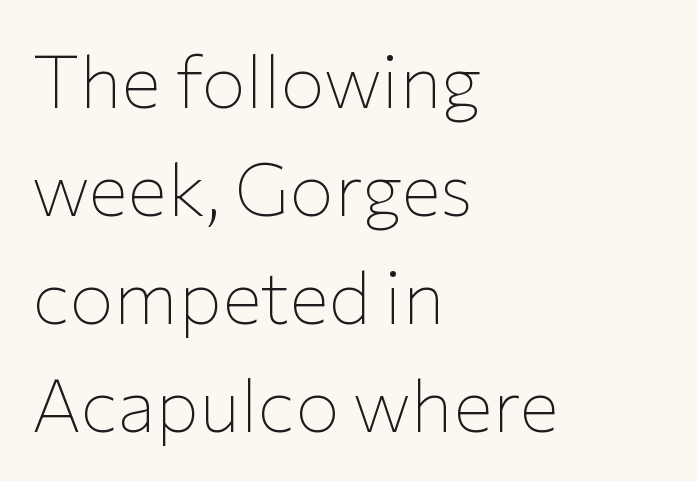
Letterform terminals end flat and unadorned throughout the passage. Is the letter spacing exaggerated? No — it looks like the ordinary default. Rule under the text: the space is simply empty. Each stroke keeps to a modest, everyday thickness or less. You could not count columns in this text — the font is proportionally spaced. The typography opts for an upright posture over an oblique one.
